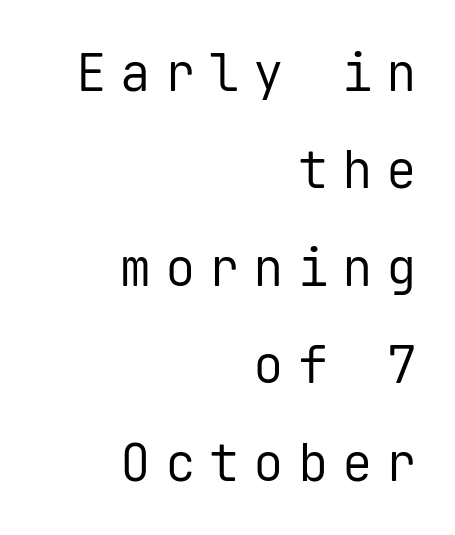
Notice the wide empty band between every row — that's loose leading. The characters display no serif detailing; their extremities are plain. No letter is thick-stroked: the sample isn't bold. Vertical strokes here are truly vertical.
